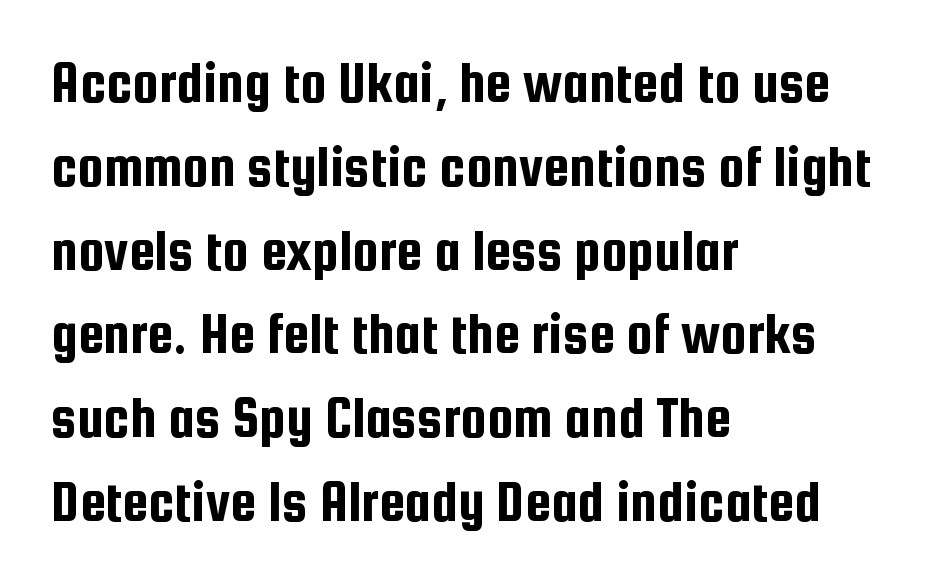
Q: Is the text italic (slanted)? A: No, it is upright.
Q: Is the typeface a serif or a sans-serif typeface? A: Sans-serif.
Q: Is the text underlined? A: No.
Q: How is the paragraph aligned? A: Left-aligned.
Q: Is the spacing between letters normal or unusually wide? A: Normal.
Q: Is the spacing between lines tight, normal or loose? A: Normal.
Q: Width (condensed, normal, or wide)? A: Condensed.
Q: Stroke contrast? A: Low.
Q: x-height? A: Medium.
Q: Monospaced? A: No.
